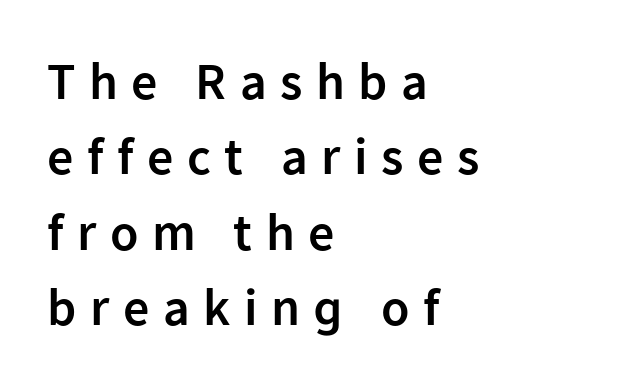
Q: Is the text bold? A: Semi-bold.
Q: Is the text italic (slanted)? A: No, it is upright.
Q: Is the typeface a serif or a sans-serif typeface? A: Sans-serif.
Q: Is the text underlined? A: No.
Q: How is the paragraph aligned? A: Left-aligned.
Q: Is the spacing between letters normal or unusually wide? A: Unusually wide.
Q: Is the spacing between lines tight, normal or loose? A: Normal.
Q: Width (condensed, normal, or wide)? A: Normal.
Q: Stroke contrast? A: Low.
Q: x-height? A: Medium.
Q: Monospaced? A: No.
